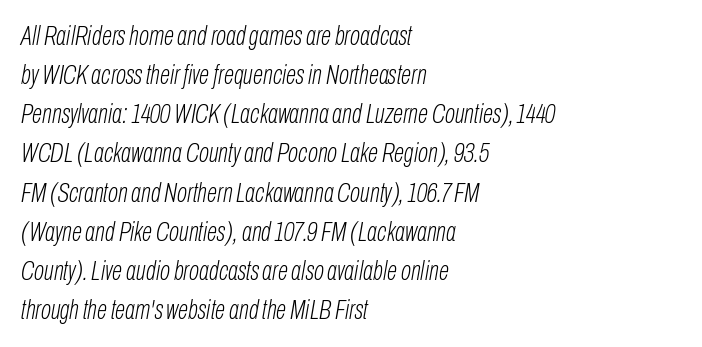
If you drew a ruler down the left edge, every line would touch it. You could call the tracking neutral — neither tight nor loose. Stems and bowls with no extra thickness — not bold. The glyphs are unaccompanied by any horizontal stroke below them.
